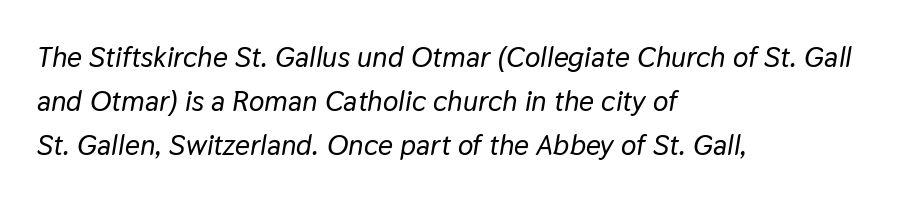
Q: Is the text italic (slanted)? A: Yes, it leans right by about 9 degrees.
Q: Is the text underlined? A: No.
Q: How is the paragraph aligned? A: Left-aligned.
Q: Is the spacing between letters normal or unusually wide? A: Normal.
Q: Is the spacing between lines tight, normal or loose? A: Normal.
Q: Width (condensed, normal, or wide)? A: Normal.
Q: Stroke contrast? A: Low.
Q: x-height? A: Medium.
Q: Monospaced? A: No.
